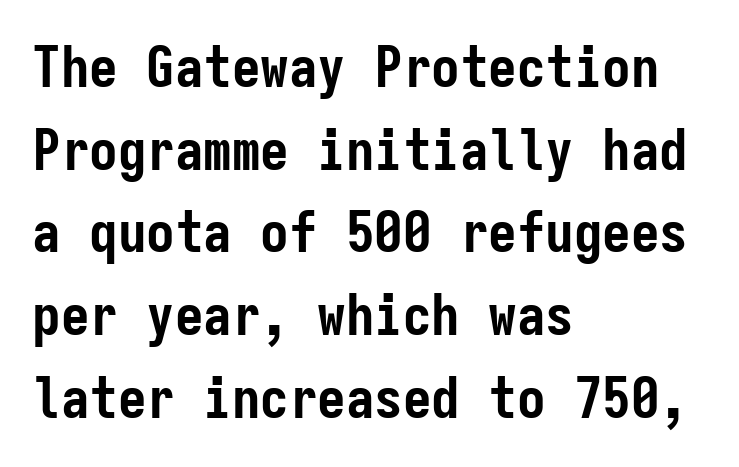
{"serif": "no", "italic": "no", "bold": "yes", "weight": "semibold", "width": "condensed", "stroke_contrast": "low", "x_height": "medium", "monospaced": "yes", "underline": "no", "align": "left", "line_spacing": "normal", "line_spacing_ratio": 1.45, "letter_spacing": "normal", "letter_spacing_em": 0.0, "glyph_px": 57}
